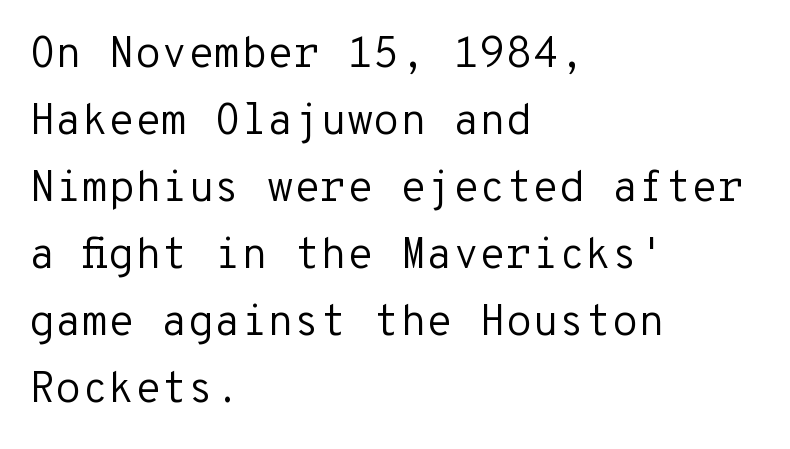
{"serif": "no", "italic": "no", "bold": "no", "weight": "regular", "width": "normal", "stroke_contrast": "low", "x_height": "medium", "monospaced": "yes", "underline": "no", "align": "left", "line_spacing": "normal", "line_spacing_ratio": 1.56, "letter_spacing": "normal", "letter_spacing_em": 0.0, "glyph_px": 43}
